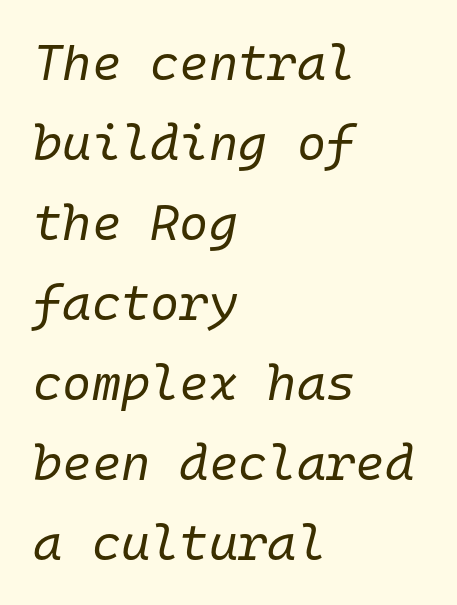
{"italic": "yes", "lean": "right", "slant_degrees": 10, "bold": "no", "weight": "regular", "width": "normal", "stroke_contrast": "low", "x_height": "medium", "monospaced": "yes", "underline": "no", "align": "left", "line_spacing": "normal", "line_spacing_ratio": 1.6, "letter_spacing": "normal", "letter_spacing_em": 0.0, "glyph_px": 50}
